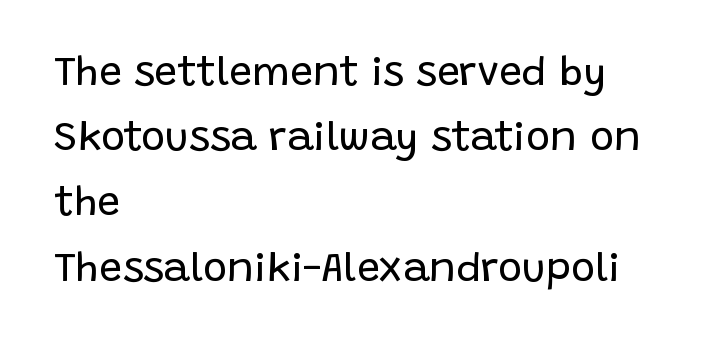
Q: Is the text bold? A: No.
Q: Is the text italic (slanted)? A: No, it is upright.
Q: Is the typeface a serif or a sans-serif typeface? A: Sans-serif.
Q: Is the text underlined? A: No.
Q: How is the paragraph aligned? A: Left-aligned.
Q: Is the spacing between letters normal or unusually wide? A: Normal.
Q: Is the spacing between lines tight, normal or loose? A: Normal.
Q: Width (condensed, normal, or wide)? A: Normal.
Q: Stroke contrast? A: Low.
Q: x-height? A: Large.
Q: Monospaced? A: No.
